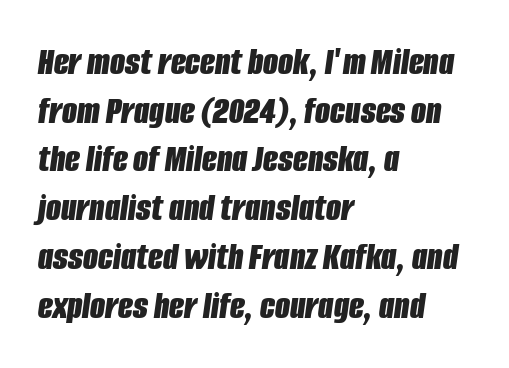
Q: Is the text bold? A: Yes.
Q: Is the text italic (slanted)? A: Yes, it leans right by about 8 degrees.
Q: Is the text underlined? A: No.
Q: How is the paragraph aligned? A: Left-aligned.
Q: Is the spacing between letters normal or unusually wide? A: Normal.
Q: Is the spacing between lines tight, normal or loose? A: Normal.
Q: Width (condensed, normal, or wide)? A: Condensed.
Q: Stroke contrast? A: Low.
Q: x-height? A: Large.
Q: Monospaced? A: No.
